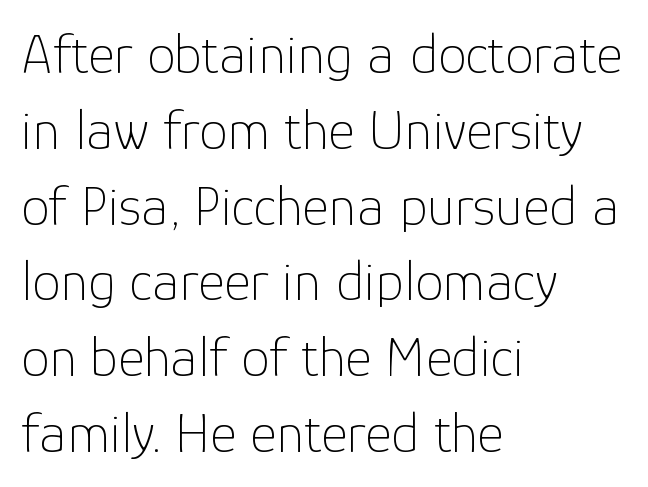
Posture: vertical. Spacing verdict: proportional, widths tailored to each character. These glyphs show unthickened strokes, regular width or finer. Does the leading feel generous? No, just average. Leftover space on each line is placed entirely after the last word. Beneath every word, the page is bare.
